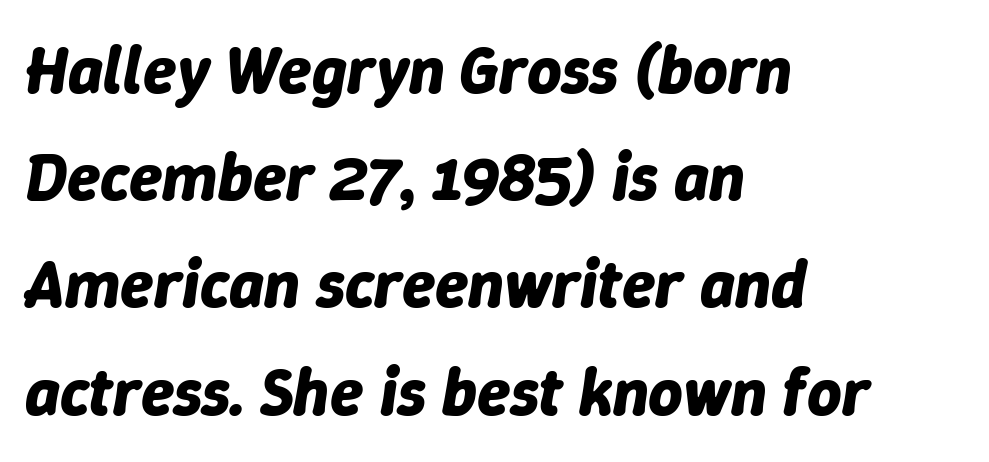
The image shows 67 px bold type, italic (leaning right); set left-aligned, normal line spacing (1.6x), normal letter spacing, not underlined; low stroke contrast and a medium x-height.
